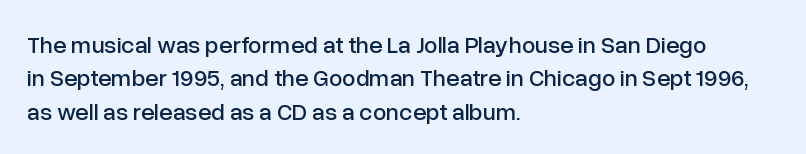
Q: Is the text italic (slanted)? A: No, it is upright.
Q: Is the text underlined? A: No.
Q: How is the paragraph aligned? A: Left-aligned.
Q: Is the spacing between letters normal or unusually wide? A: Normal.
Q: Is the spacing between lines tight, normal or loose? A: Normal.
